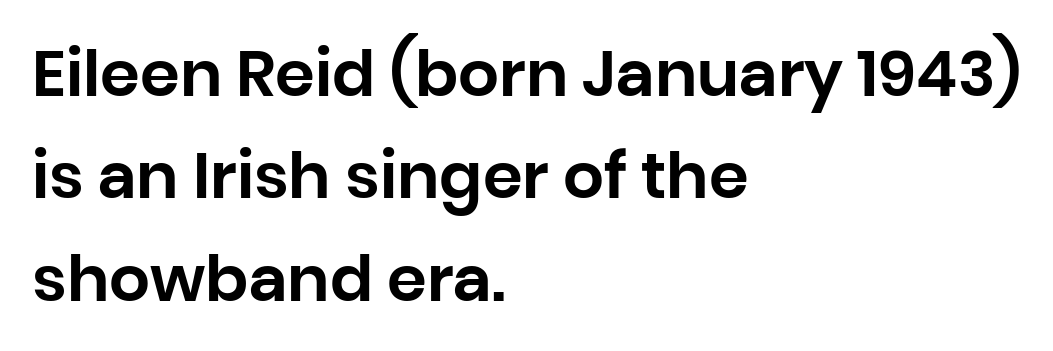
The image shows 64 px sans-serif type, upright; set left-aligned, normal line spacing (1.6x), normal letter spacing, not underlined; low stroke contrast and a large x-height.
